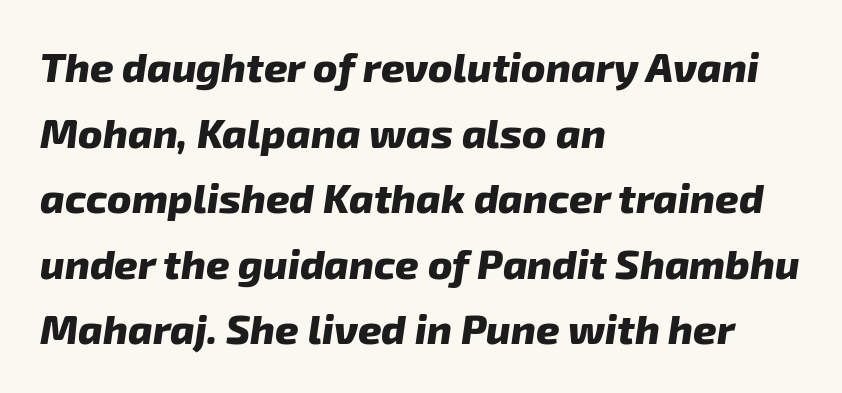
A typesetter would call this proportional, since set widths differ per character. Evenly set lines give the paragraph a standard silhouette. Unlike a traditional serif, this face leaves its strokes unadorned. Nobody touched the tracking dial on this one. Strokes here are thick enough to call this a true bold. Compared with a centered layout, this one pins lines to the left instead.
